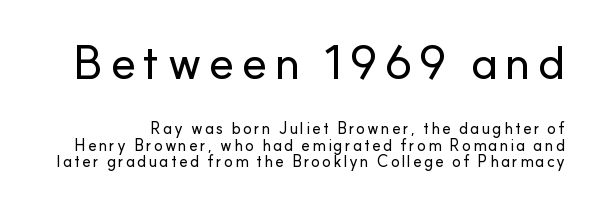
Q: Is the text italic (slanted)? A: No, it is upright.
Q: Is the typeface a serif or a sans-serif typeface? A: Sans-serif.
Q: Is the text underlined? A: No.
Q: Is the spacing between lines tight, normal or loose? A: Tight.
Q: Which block of text is set in a larger size, the first (top) or the second (bottom)? A: The first (top) one.
Q: Width (condensed, normal, or wide)? A: Normal.
Q: Stroke contrast? A: Low.
Q: x-height? A: Small.
Q: Monospaced? A: No.
